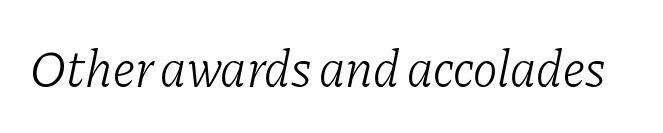
Rule under the text: the space is simply empty. When letters slant like this, we call the style italic. The typesetting does not lean heavy: it is not bold. The horizontal fit of the characters is conventional and even.
